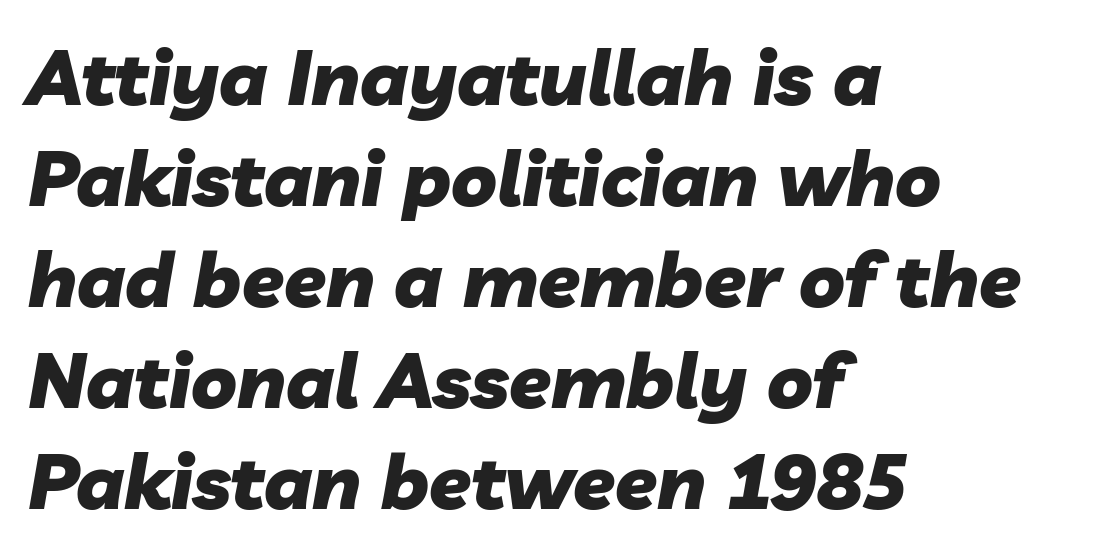
Q: Is the text bold? A: Yes.
Q: Is the text italic (slanted)? A: Yes, it leans right by about 10 degrees.
Q: Is the text underlined? A: No.
Q: How is the paragraph aligned? A: Left-aligned.
Q: Is the spacing between letters normal or unusually wide? A: Normal.
Q: Is the spacing between lines tight, normal or loose? A: Normal.
Q: Width (condensed, normal, or wide)? A: Normal.
Q: Stroke contrast? A: Low.
Q: x-height? A: Medium.
Q: Monospaced? A: No.
